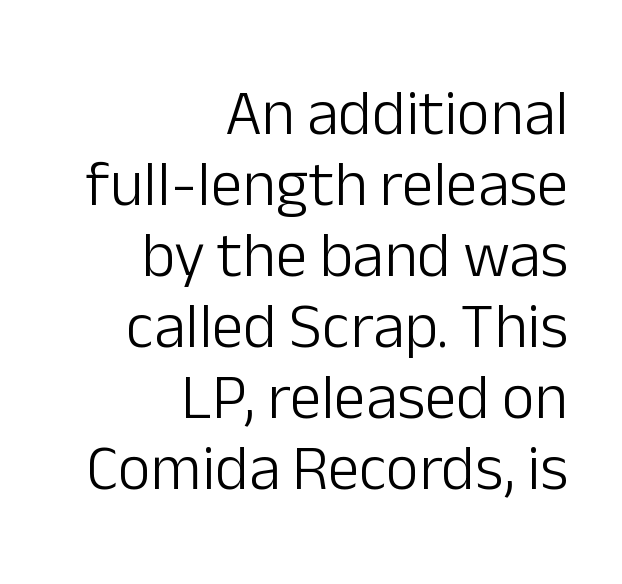
The image shows 64 px light sans-serif type, upright; set right-aligned, tight line spacing (1.11x), normal letter spacing, not underlined; low stroke contrast and a medium x-height.
